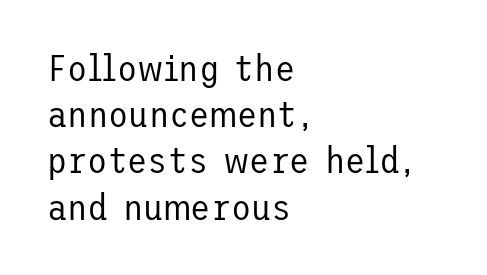
The image shows 37 px regular-weight sans-serif type, upright; set left-aligned, normal line spacing (1.25x), normal letter spacing, not underlined; low stroke contrast and a medium x-height.
